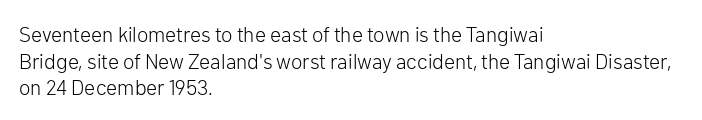
Summary of weight: not heavy and not bold. The vertical gap from one line to the next is medium. The type is set solid horizontally, with unmodified tracking. No italicization has been applied; the sample stays upright. The paragraph shown leans on its left margin. The gap between lines stays unmarked.
